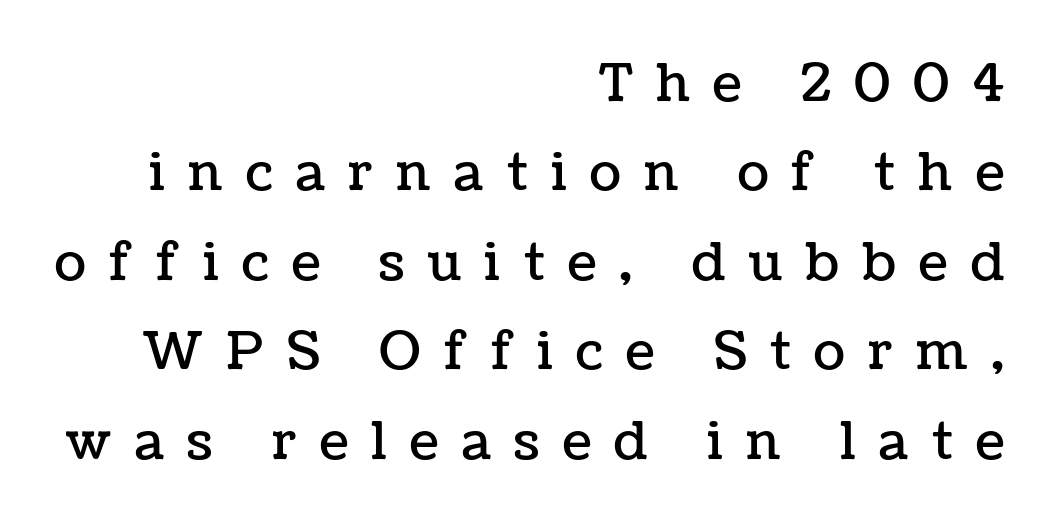
Q: Is the text italic (slanted)? A: No, it is upright.
Q: Is the text underlined? A: No.
Q: How is the paragraph aligned? A: Right-aligned.
Q: Is the spacing between letters normal or unusually wide? A: Unusually wide.
Q: Width (condensed, normal, or wide)? A: Normal.
Q: Stroke contrast? A: Low.
Q: x-height? A: Medium.
Q: Monospaced? A: No.
